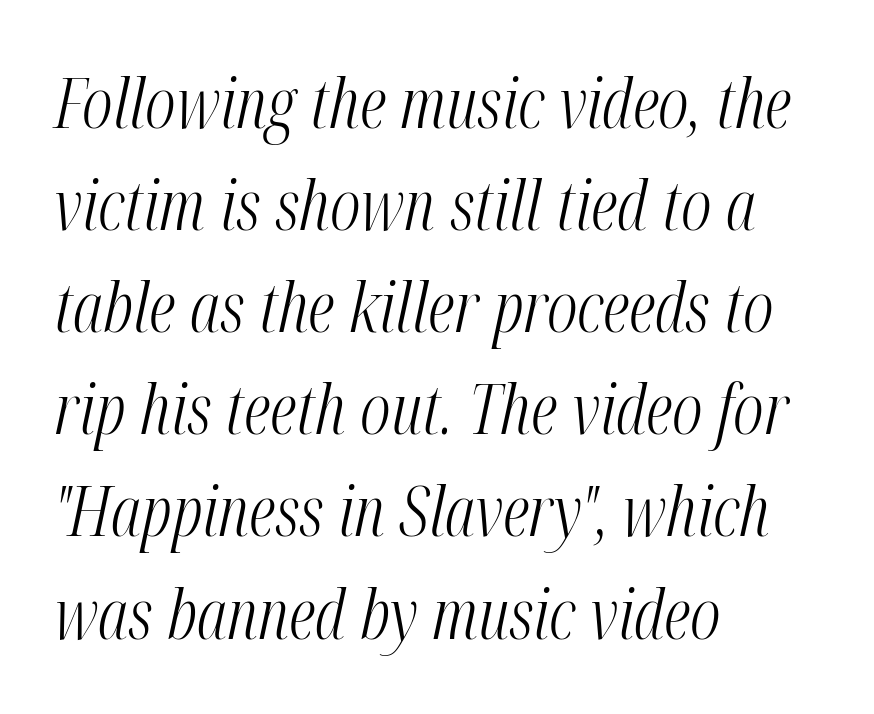
The image shows 69 px light, condensed type, italic (leaning right); set left-aligned, normal line spacing (1.48x), normal letter spacing, not underlined; medium stroke contrast and a medium x-height.
